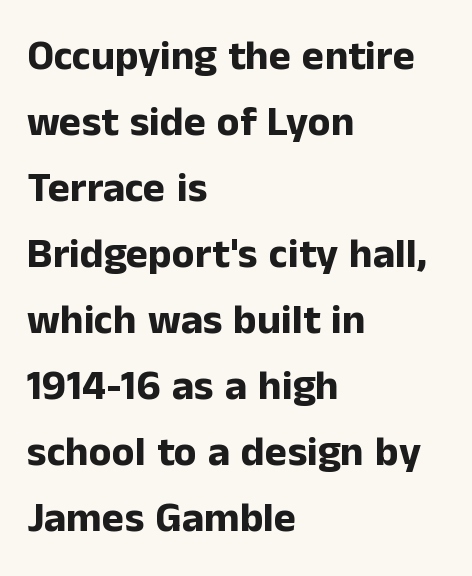
{"serif": "no", "italic": "no", "bold": "yes", "weight": "bold", "width": "normal", "stroke_contrast": "low", "x_height": "medium", "monospaced": "no", "underline": "no", "align": "left", "line_spacing": "normal", "line_spacing_ratio": 1.57, "letter_spacing": "normal", "letter_spacing_em": 0.0, "glyph_px": 42}
